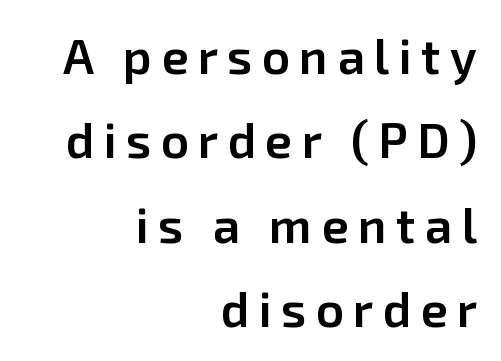
Spacing verdict: proportional, widths tailored to each character. Are there feet on the stems? There aren't — it's a sans. In terms of posture, this sample is upright. Compared with an ordinary text face, these strokes are moderately heavier — a semibold. The rag falls on the left side of this text block. A bare baseline throughout the passage.
